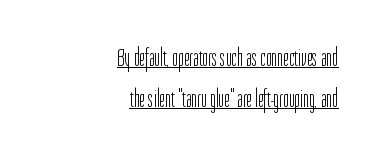
These lines keep a tight, regular rhythm from letter to letter. Unlike italic type, these characters show no tilt at all. The strokes are not fattened; the text isn't bold. The paragraph has a hard right edge and a soft left edge. Rows of type keep a routine distance in the vertical direction. Caption: lettering with a line underneath.
